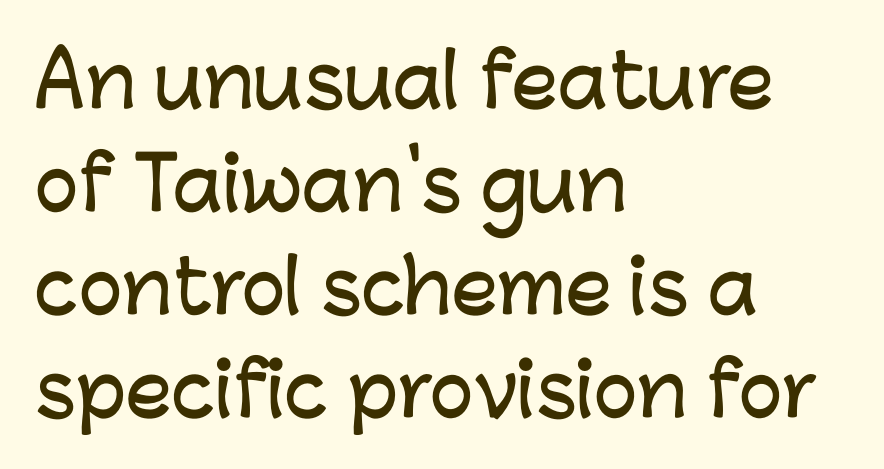
Q: Is the text italic (slanted)? A: No, it is upright.
Q: Is the typeface a serif or a sans-serif typeface? A: Sans-serif.
Q: Is the text underlined? A: No.
Q: How is the paragraph aligned? A: Left-aligned.
Q: Is the spacing between letters normal or unusually wide? A: Normal.
Q: Is the spacing between lines tight, normal or loose? A: Normal.
Q: Width (condensed, normal, or wide)? A: Normal.
Q: Stroke contrast? A: Low.
Q: x-height? A: Medium.
Q: Monospaced? A: No.
